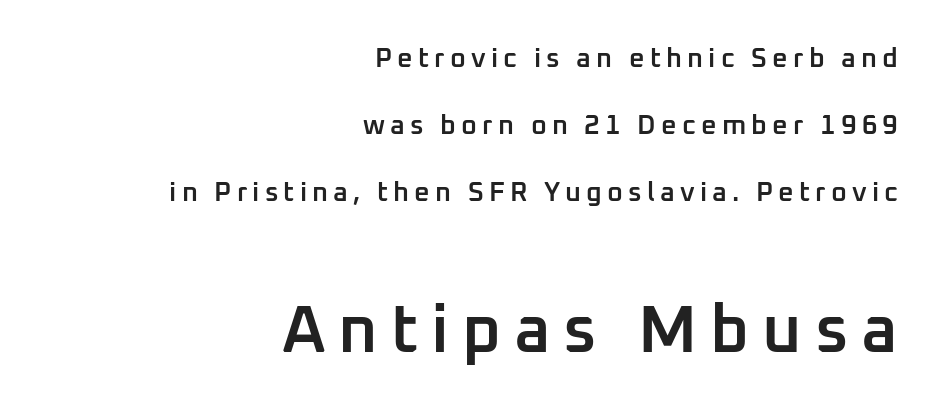
{"serif": "no", "italic": "no", "bold": "semi", "weight": "semibold", "width": "normal", "stroke_contrast": "low", "x_height": "medium", "monospaced": "no", "underline": "no", "align": "right", "line_spacing": "loose", "line_spacing_ratio": 2.48, "larger_block": "second", "size_ratio": 2.48, "glyph_px": 67}
